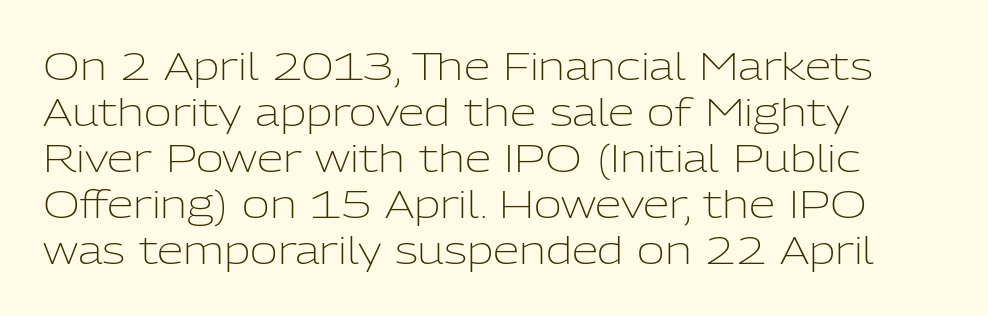
The image shows 38 px light sans-serif type, upright; set left-aligned, line spacing 1.21x, normal letter spacing, not underlined; low stroke contrast and a medium x-height.
